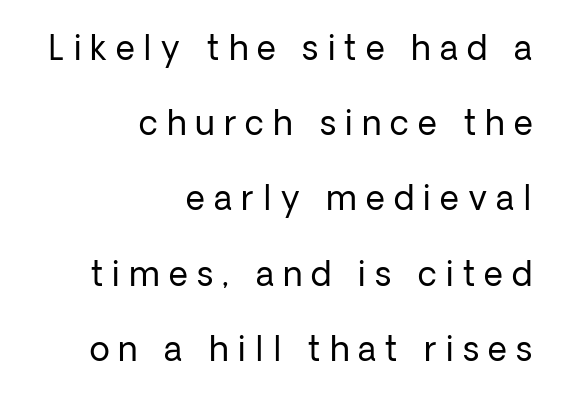
{"serif": "no", "italic": "no", "bold": "no", "weight": "regular", "width": "normal", "stroke_contrast": "low", "x_height": "medium", "monospaced": "no", "underline": "no", "align": "right", "line_spacing": "loose", "line_spacing_ratio": 2.28, "letter_spacing": "wide", "letter_spacing_em": 0.28, "glyph_px": 33}
